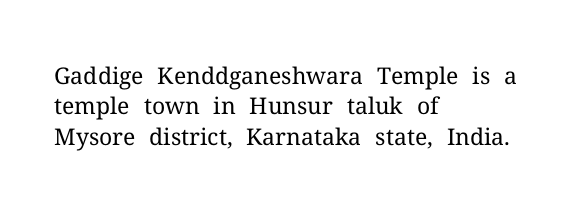
Q: Is the text bold? A: No.
Q: Is the text italic (slanted)? A: No, it is upright.
Q: Is the text underlined? A: No.
Q: How is the paragraph aligned? A: Left-aligned.
Q: Is the spacing between letters normal or unusually wide? A: Normal.
Q: Is the spacing between lines tight, normal or loose? A: Normal.
